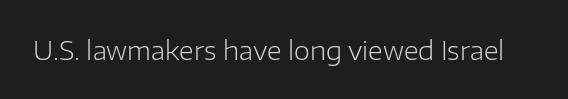
Q: Is the text bold? A: No.
Q: Is the text italic (slanted)? A: No, it is upright.
Q: Is the text underlined? A: No.
Q: Is the spacing between letters normal or unusually wide? A: Normal.
